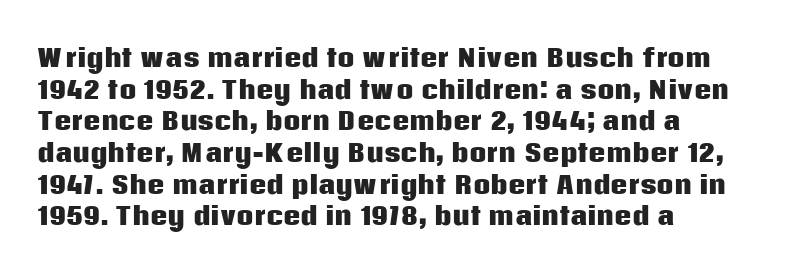
The image shows 24 px bold type, upright; set left-aligned, normal line spacing (1.32x), normal letter spacing, not underlined.
